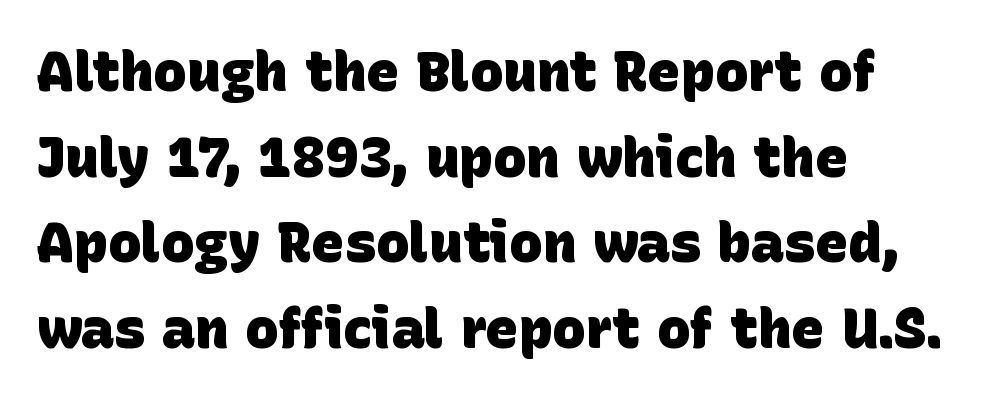
Q: Is the text bold? A: Yes.
Q: Is the typeface a serif or a sans-serif typeface? A: Sans-serif.
Q: Is the text underlined? A: No.
Q: How is the paragraph aligned? A: Left-aligned.
Q: Is the spacing between letters normal or unusually wide? A: Normal.
Q: Is the spacing between lines tight, normal or loose? A: Normal.
Q: Width (condensed, normal, or wide)? A: Normal.
Q: Stroke contrast? A: Low.
Q: x-height? A: Large.
Q: Monospaced? A: No.
